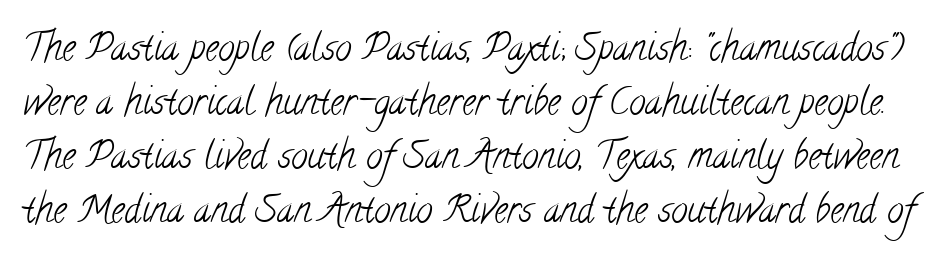
The image shows 37 px light, condensed serif type; set normal line spacing (1.46x), normal letter spacing, not underlined; low stroke contrast and a small x-height.
